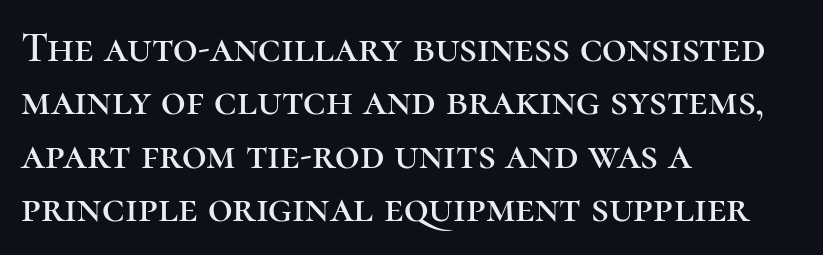
Q: Is the text italic (slanted)? A: No, it is upright.
Q: Is the typeface a serif or a sans-serif typeface? A: Serif.
Q: Is the text underlined? A: No.
Q: How is the paragraph aligned? A: Left-aligned.
Q: Is the spacing between letters normal or unusually wide? A: Normal.
Q: Width (condensed, normal, or wide)? A: Normal.
Q: Stroke contrast? A: High.
Q: x-height? A: Medium.
Q: Monospaced? A: No.
